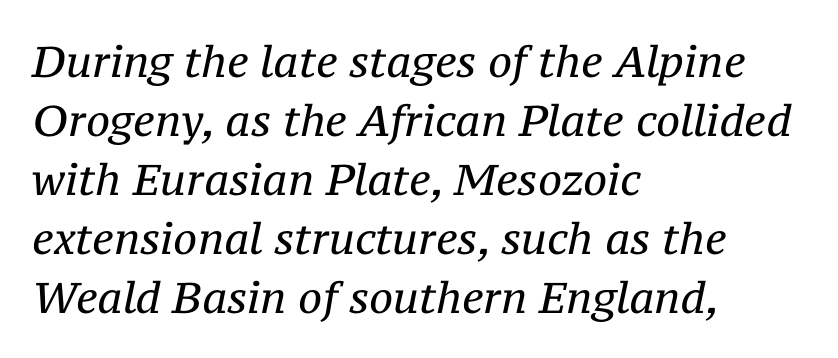
Q: Is the text bold? A: No.
Q: Is the text italic (slanted)? A: Yes, it leans right by about 12 degrees.
Q: Is the typeface a serif or a sans-serif typeface? A: Serif.
Q: Is the text underlined? A: No.
Q: How is the paragraph aligned? A: Left-aligned.
Q: Is the spacing between letters normal or unusually wide? A: Normal.
Q: Is the spacing between lines tight, normal or loose? A: Normal.
Q: Width (condensed, normal, or wide)? A: Normal.
Q: Stroke contrast? A: Medium.
Q: x-height? A: Medium.
Q: Monospaced? A: No.
